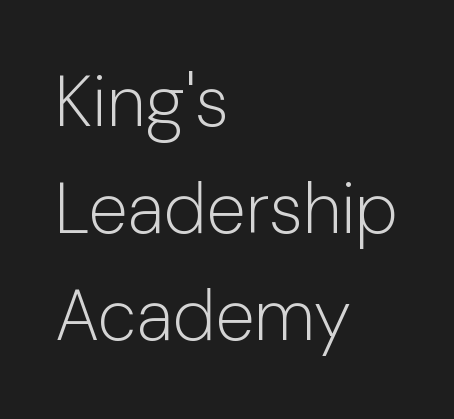
The image shows 71 px light sans-serif type, upright; set left-aligned, normal line spacing (1.51x), normal letter spacing, not underlined; low stroke contrast and a medium x-height.
